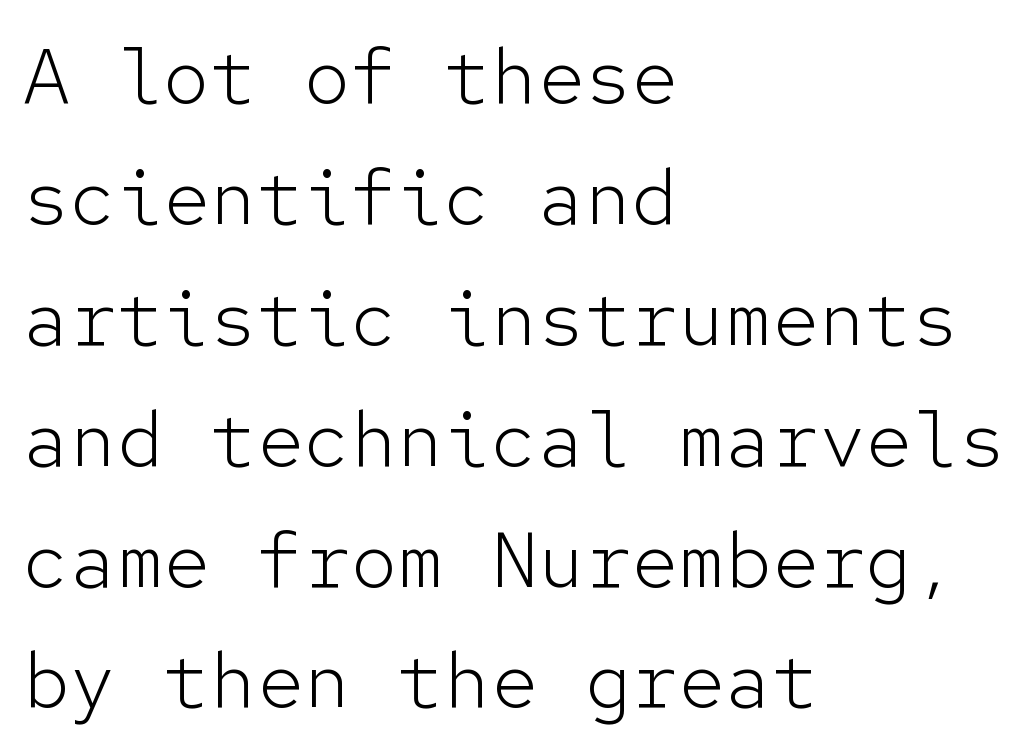
The image shows 78 px light sans-serif type, upright, monospaced; set left-aligned, normal line spacing (1.55x), normal letter spacing, not underlined; low stroke contrast and a medium x-height.
